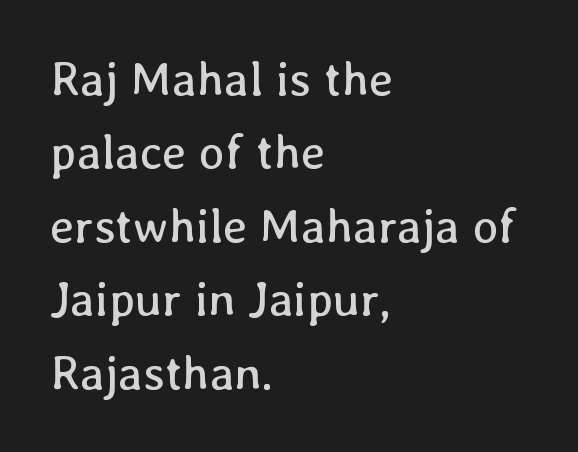
{"italic": "no", "bold": "no", "weight": "regular", "width": "normal", "stroke_contrast": "low", "x_height": "medium", "monospaced": "no", "underline": "no", "align": "left", "line_spacing": "normal", "line_spacing_ratio": 1.53, "letter_spacing": "normal", "letter_spacing_em": 0.0, "glyph_px": 48}
